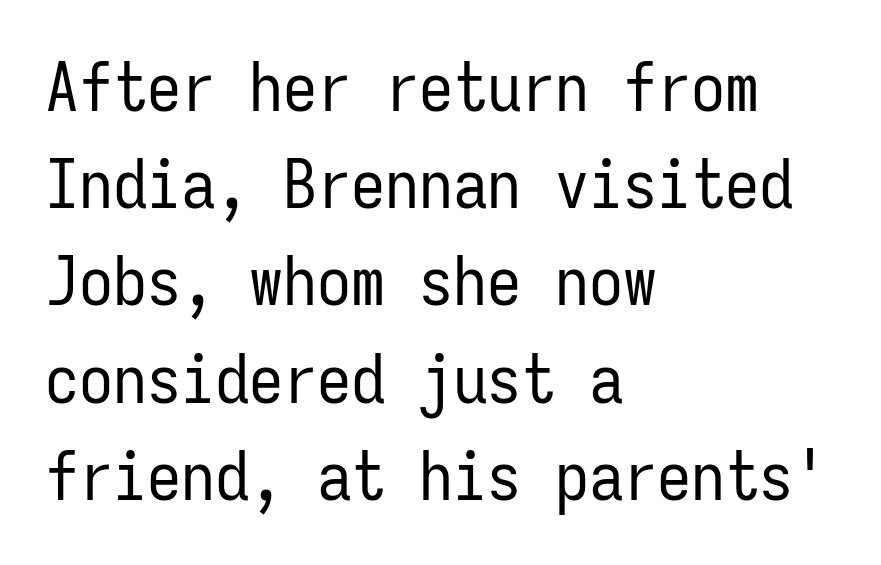
The rendering shows plain stroke endings on the letterforms — a sans-serif design. Compared with typical body copy, the letter spacing here is the same. Think of a typewriter: that constant character pitch is what you see here. The lettering holds an erect, upright posture throughout. The space directly below the letters is spotless. No chunkiness to these letters — they're not bold.
